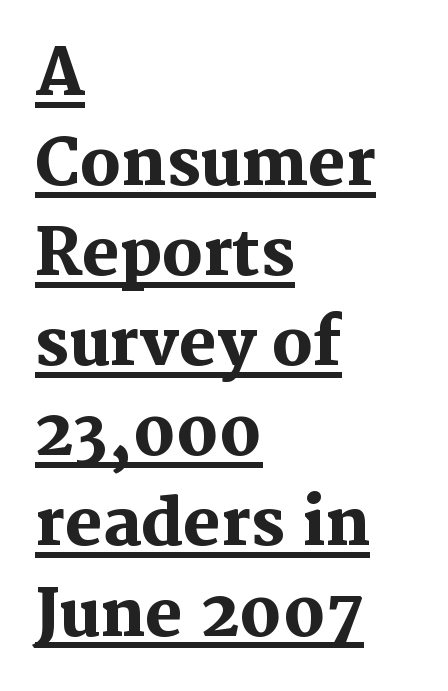
The image shows 63 px heavy serif type, upright; set left-aligned, normal line spacing (1.43x), normal letter spacing, underlined; medium stroke contrast and a medium x-height.
